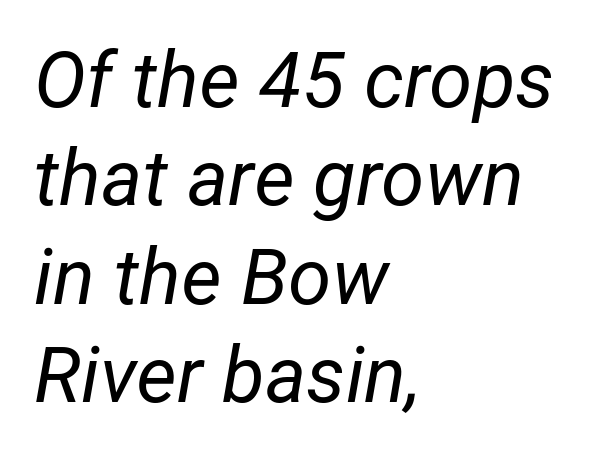
{"italic": "yes", "lean": "right", "slant_degrees": 12, "bold": "no", "weight": "regular", "width": "normal", "stroke_contrast": "low", "x_height": "medium", "monospaced": "no", "underline": "no", "align": "left", "line_spacing": "normal", "line_spacing_ratio": 1.26, "letter_spacing": "normal", "letter_spacing_em": 0.0, "glyph_px": 78}
